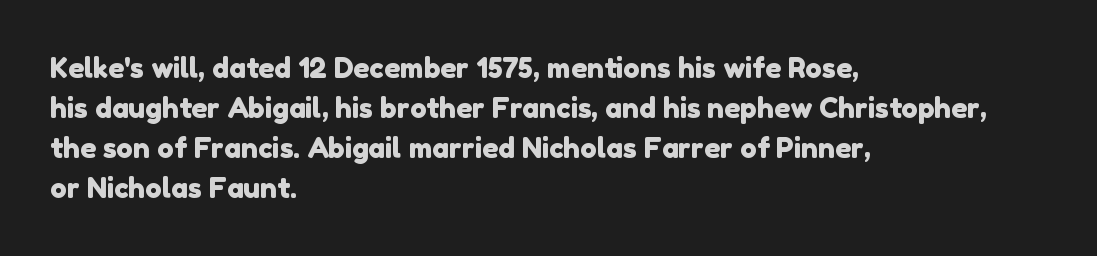
{"serif": "no", "width": "normal", "stroke_contrast": "low", "x_height": "medium", "monospaced": "no", "underline": "no", "align": "left", "line_spacing": "normal", "line_spacing_ratio": 1.43, "letter_spacing": "normal", "letter_spacing_em": 0.0, "glyph_px": 28}
